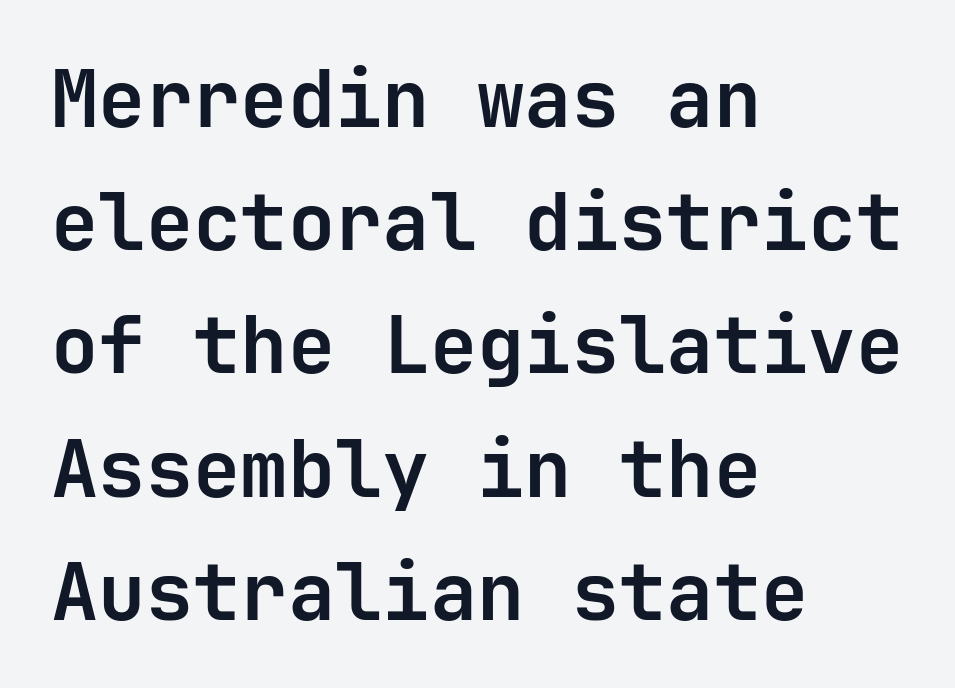
{"serif": "no", "italic": "no", "bold": "yes", "weight": "semibold", "width": "normal", "stroke_contrast": "low", "x_height": "medium", "underline": "no", "align": "left", "line_spacing": "normal", "line_spacing_ratio": 1.56, "letter_spacing": "normal", "letter_spacing_em": 0.0, "glyph_px": 79}
